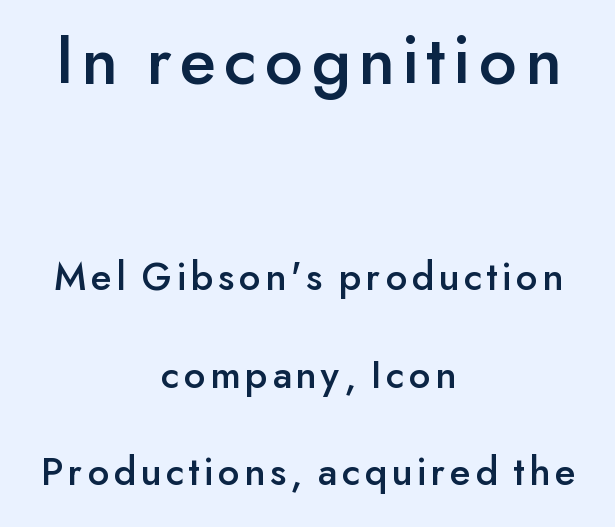
Q: Is the text italic (slanted)? A: No, it is upright.
Q: Is the typeface a serif or a sans-serif typeface? A: Sans-serif.
Q: Is the text underlined? A: No.
Q: How is the paragraph aligned? A: Centered.
Q: Is the spacing between lines tight, normal or loose? A: Loose.
Q: Which block of text is set in a larger size, the first (top) or the second (bottom)? A: The first (top) one.
Q: Width (condensed, normal, or wide)? A: Normal.
Q: Stroke contrast? A: Low.
Q: x-height? A: Small.
Q: Monospaced? A: No.
